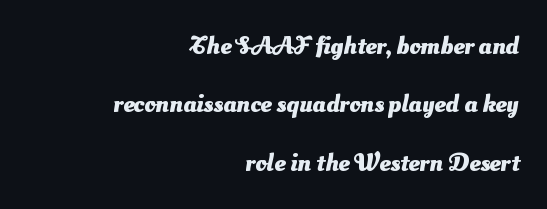
Q: Is the text bold? A: Yes.
Q: Is the text underlined? A: No.
Q: How is the paragraph aligned? A: Right-aligned.
Q: Is the spacing between letters normal or unusually wide? A: Normal.
Q: Is the spacing between lines tight, normal or loose? A: Loose.
